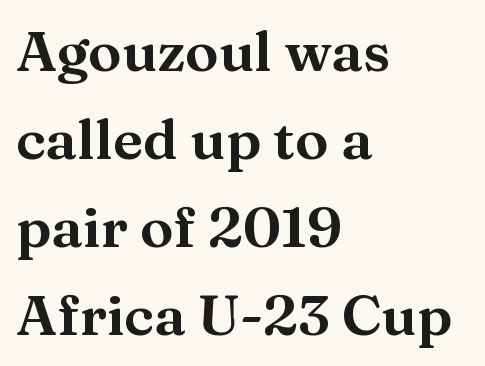
{"serif": "yes", "italic": "no", "width": "wide", "stroke_contrast": "medium", "x_height": "medium", "monospaced": "no", "underline": "no", "align": "left", "line_spacing": "normal", "line_spacing_ratio": 1.57, "letter_spacing": "normal", "letter_spacing_em": 0.0, "glyph_px": 56}
